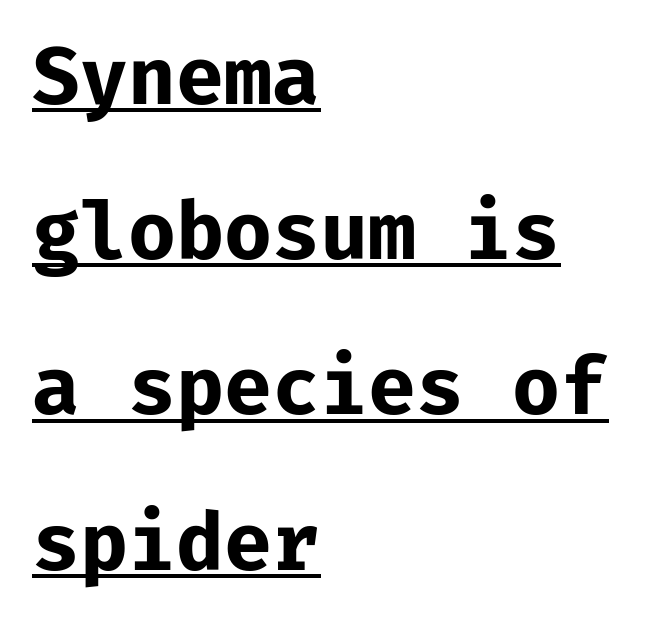
The image shows 78 px bold sans-serif type, upright, monospaced; set left-aligned, loose line spacing (1.99x), normal letter spacing, underlined; low stroke contrast and a medium x-height.
